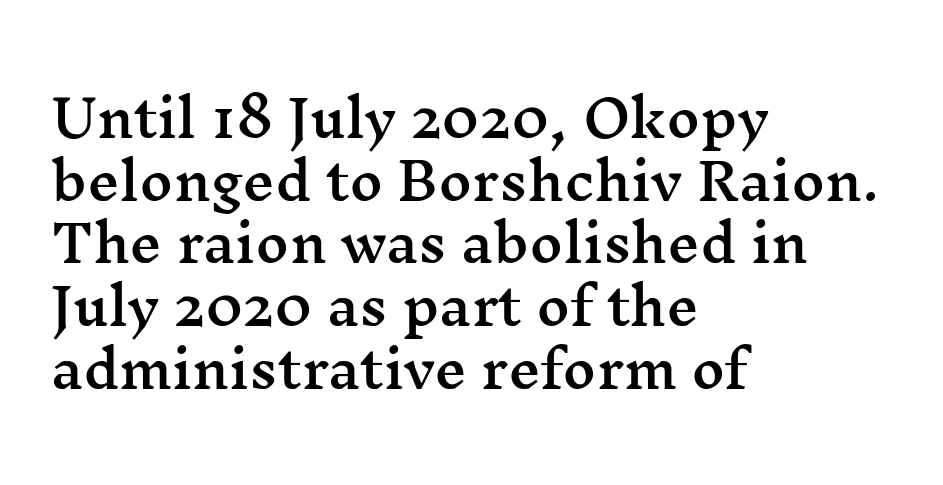
Upright lettering throughout. A typesetter would call this proportional, since set widths differ per character. This sample uses a serif face. Descenders are the only things crossing below the line.
